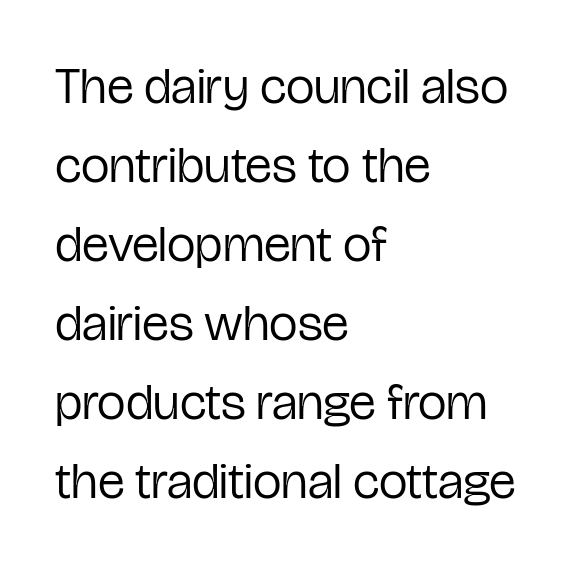
In terms of letterspacing, this is plain default setting. The designer left line spacing at the default. Compared with a typical body face, this is equally light or lighter still. Proportional: the letters do not fall into vertical columns.
